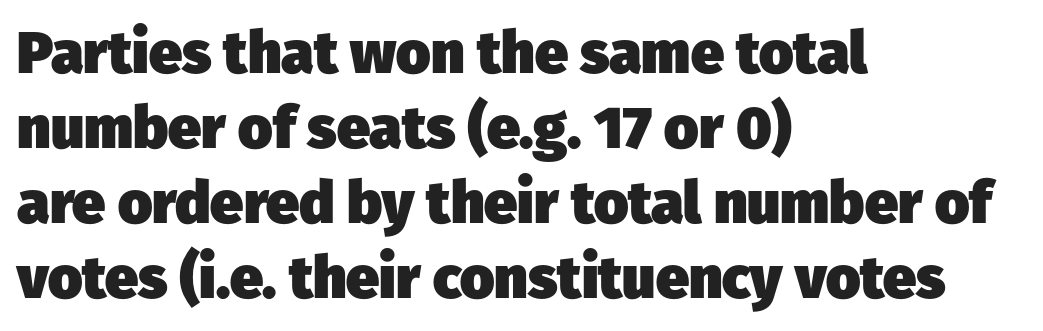
The line-height multiplier appears to be the usual default. Caption: multi-line text, flush left, ragged right. A typesetter would call this proportional, since set widths differ per character. Beneath every word, the page is bare. The rendering keeps characters at their native spacing.
